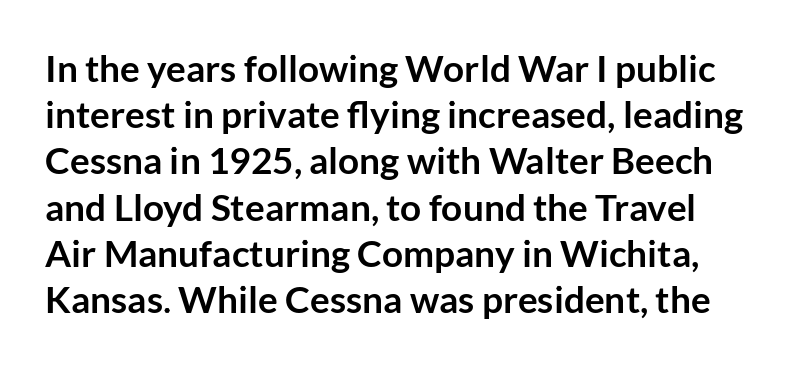
Q: Is the text bold? A: Yes.
Q: Is the text italic (slanted)? A: No, it is upright.
Q: Is the typeface a serif or a sans-serif typeface? A: Sans-serif.
Q: Is the text underlined? A: No.
Q: Is the spacing between letters normal or unusually wide? A: Normal.
Q: Is the spacing between lines tight, normal or loose? A: Normal.
Q: Width (condensed, normal, or wide)? A: Normal.
Q: Stroke contrast? A: Low.
Q: x-height? A: Medium.
Q: Monospaced? A: No.
